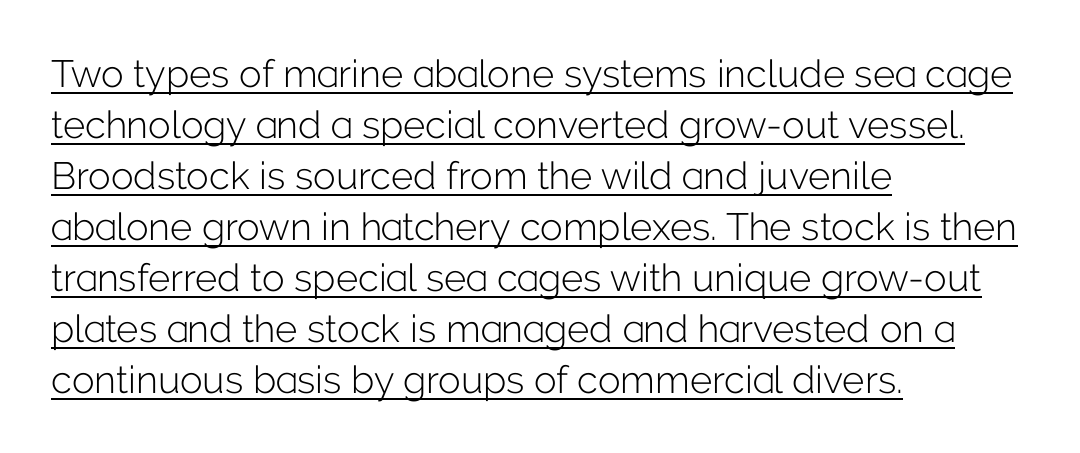
The image shows 38 px light sans-serif type, upright; set left-aligned, normal line spacing (1.34x), normal letter spacing, underlined; low stroke contrast and a medium x-height.
